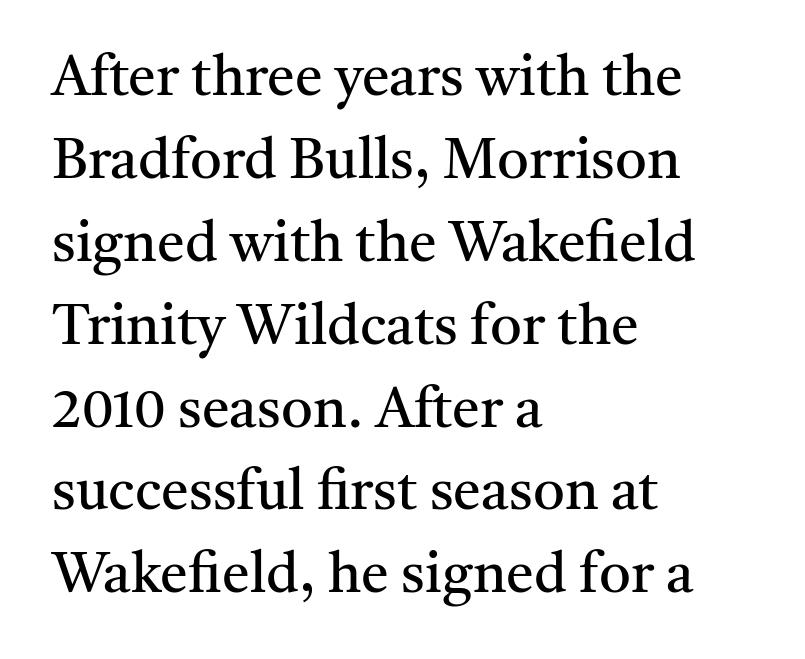
Q: Is the text bold? A: No.
Q: Is the text italic (slanted)? A: No, it is upright.
Q: Is the typeface a serif or a sans-serif typeface? A: Serif.
Q: Is the text underlined? A: No.
Q: How is the paragraph aligned? A: Left-aligned.
Q: Is the spacing between letters normal or unusually wide? A: Normal.
Q: Is the spacing between lines tight, normal or loose? A: Normal.
Q: Width (condensed, normal, or wide)? A: Normal.
Q: Stroke contrast? A: Medium.
Q: x-height? A: Medium.
Q: Monospaced? A: No.
